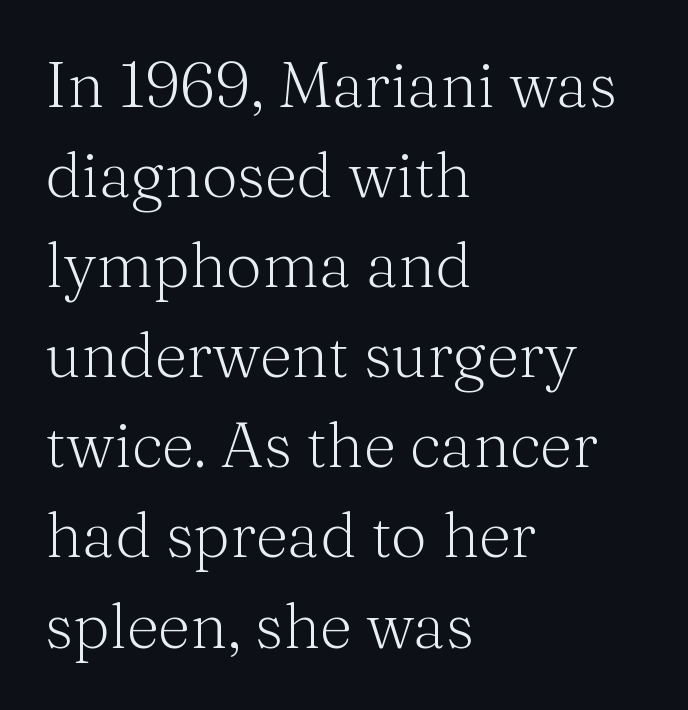
Q: Is the text bold? A: No.
Q: Is the text italic (slanted)? A: No, it is upright.
Q: Is the typeface a serif or a sans-serif typeface? A: Serif.
Q: Is the text underlined? A: No.
Q: How is the paragraph aligned? A: Left-aligned.
Q: Is the spacing between letters normal or unusually wide? A: Normal.
Q: Is the spacing between lines tight, normal or loose? A: Normal.
Q: Width (condensed, normal, or wide)? A: Normal.
Q: Stroke contrast? A: Medium.
Q: x-height? A: Medium.
Q: Monospaced? A: No.
